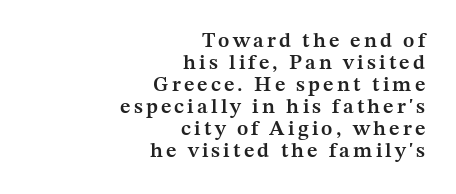
Q: Is the text bold? A: Semi-bold.
Q: Is the text italic (slanted)? A: No, it is upright.
Q: Is the text underlined? A: No.
Q: How is the paragraph aligned? A: Right-aligned.
Q: Is the spacing between lines tight, normal or loose? A: Tight.
